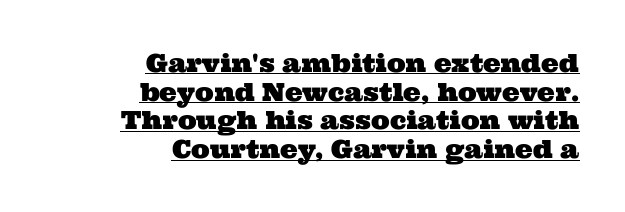
{"underline": "yes", "align": "right", "line_spacing": "tight", "line_spacing_ratio": 1.15, "letter_spacing": "normal", "letter_spacing_em": 0.0, "glyph_px": 25}
